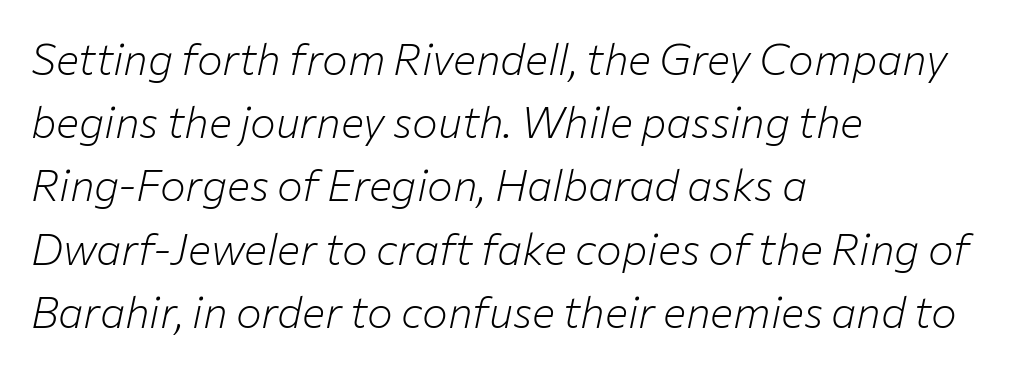
The image shows 43 px light type, italic (leaning right); set left-aligned, normal line spacing (1.47x), normal letter spacing, not underlined; low stroke contrast and a medium x-height.
